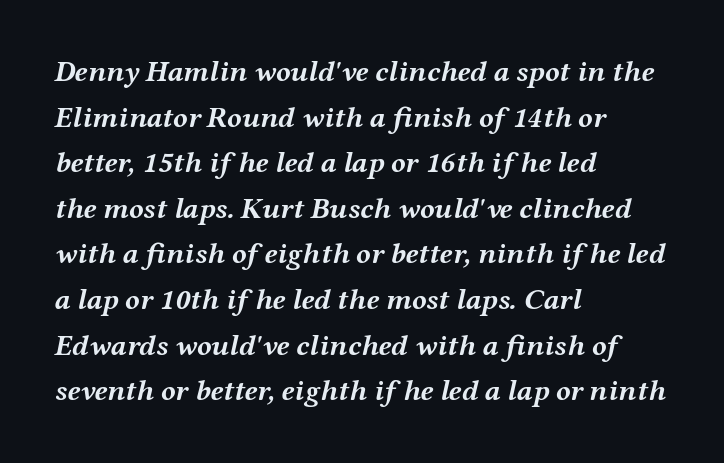
The image shows 30 px semibold, wide type, italic (leaning right); set left-aligned, normal line spacing (1.52x), normal letter spacing, not underlined; medium stroke contrast and a medium x-height.
